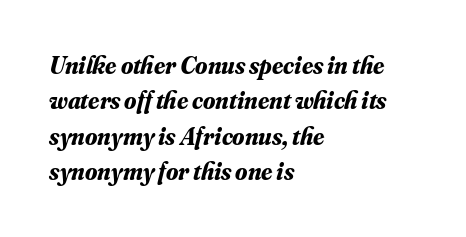
{"italic": "yes", "lean": "right", "slant_degrees": 16, "bold": "yes", "underline": "no", "align": "left", "line_spacing": "normal", "line_spacing_ratio": 1.42, "letter_spacing": "normal", "letter_spacing_em": 0.0, "glyph_px": 25}
